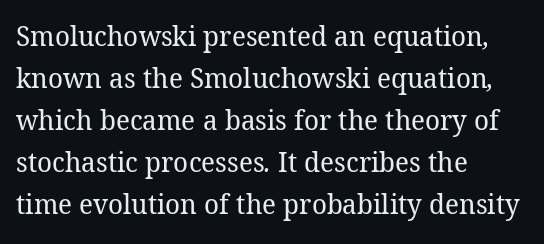
{"serif": "yes", "bold": "no", "weight": "regular", "width": "normal", "stroke_contrast": "low", "x_height": "medium", "monospaced": "no", "underline": "no", "align": "left", "line_spacing": "normal", "line_spacing_ratio": 1.5, "letter_spacing": "normal", "letter_spacing_em": 0.0, "glyph_px": 28}
